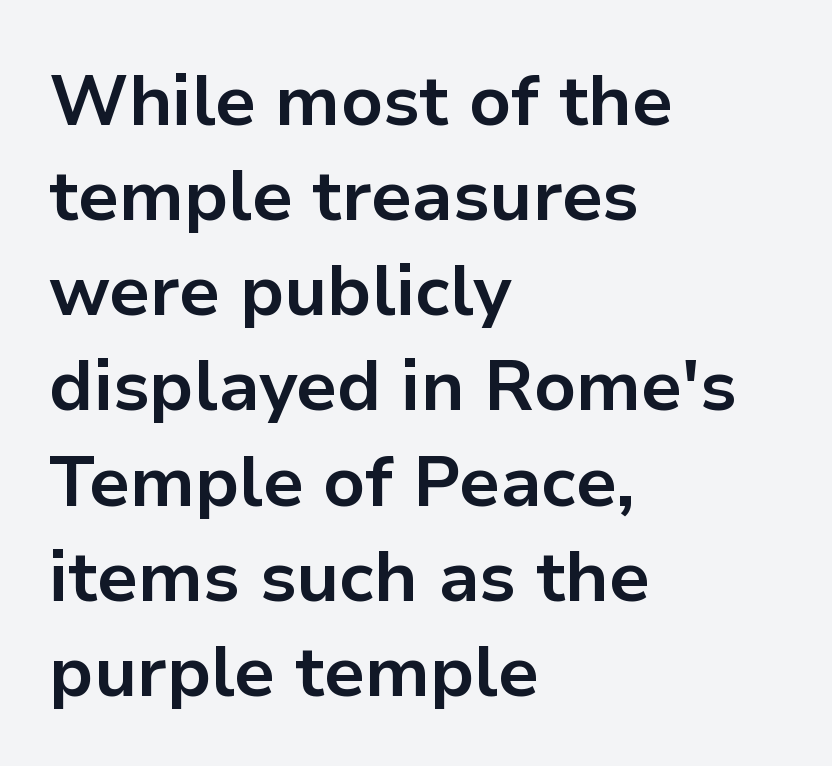
Q: Is the text bold? A: Yes.
Q: Is the text italic (slanted)? A: No, it is upright.
Q: Is the typeface a serif or a sans-serif typeface? A: Sans-serif.
Q: Is the text underlined? A: No.
Q: How is the paragraph aligned? A: Left-aligned.
Q: Is the spacing between letters normal or unusually wide? A: Normal.
Q: Is the spacing between lines tight, normal or loose? A: Normal.
Q: Width (condensed, normal, or wide)? A: Normal.
Q: Stroke contrast? A: Low.
Q: x-height? A: Medium.
Q: Monospaced? A: No.
